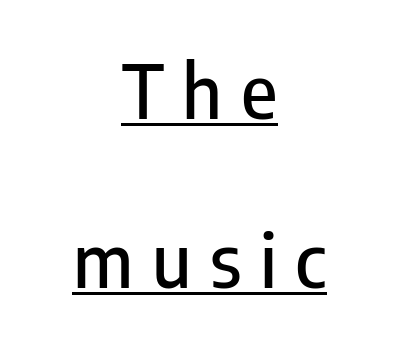
Q: Is the text italic (slanted)? A: No, it is upright.
Q: Is the typeface a serif or a sans-serif typeface? A: Sans-serif.
Q: Is the text underlined? A: Yes.
Q: How is the paragraph aligned? A: Centered.
Q: Is the spacing between letters normal or unusually wide? A: Unusually wide.
Q: Is the spacing between lines tight, normal or loose? A: Loose.
Q: Width (condensed, normal, or wide)? A: Condensed.
Q: Stroke contrast? A: Low.
Q: x-height? A: Medium.
Q: Monospaced? A: No.
